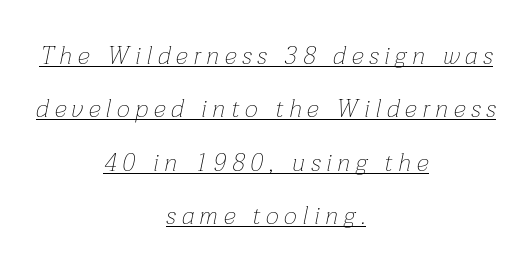
{"italic": "yes", "lean": "right", "slant_degrees": 12, "bold": "no", "underline": "yes", "align": "center", "line_spacing": "loose", "line_spacing_ratio": 2.14, "letter_spacing": "wide", "letter_spacing_em": 0.23, "glyph_px": 25}
